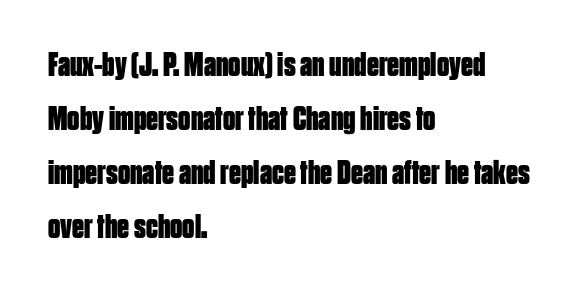
These lines are set flush left with a ragged right edge. Heavy-handed strokes throughout: this text is bold. The text was rendered using a sans face with plain stroke endings. These lines were composed using upright roman letters.
